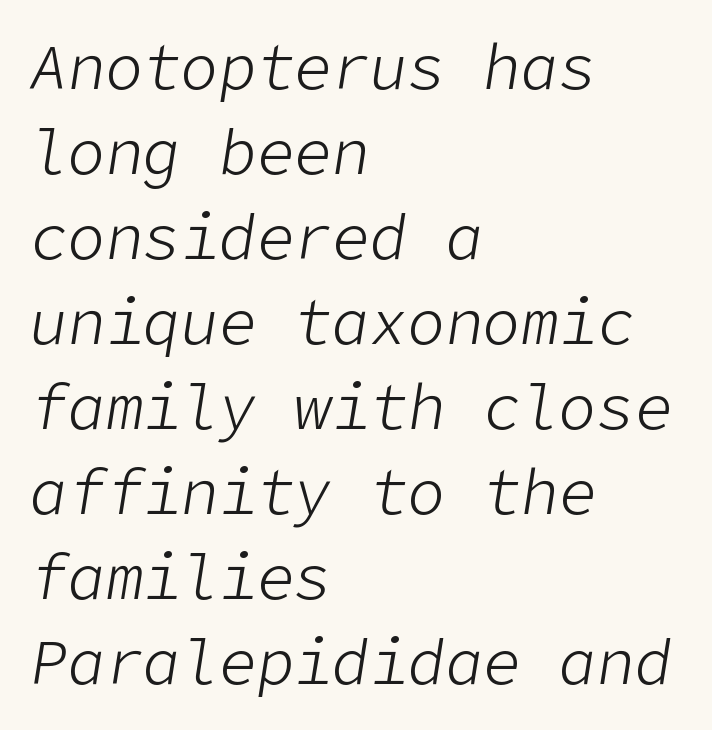
Any mark beneath the type? The region is blank. Is the block centered? No — it sits flush against the left margin. No chunkiness to these letters — they're not bold. These lines sit exactly where default settings would place them. Default kerning and tracking; the words read as compact shapes. This sample uses an oblique cut, with every glyph tilted off the vertical.
